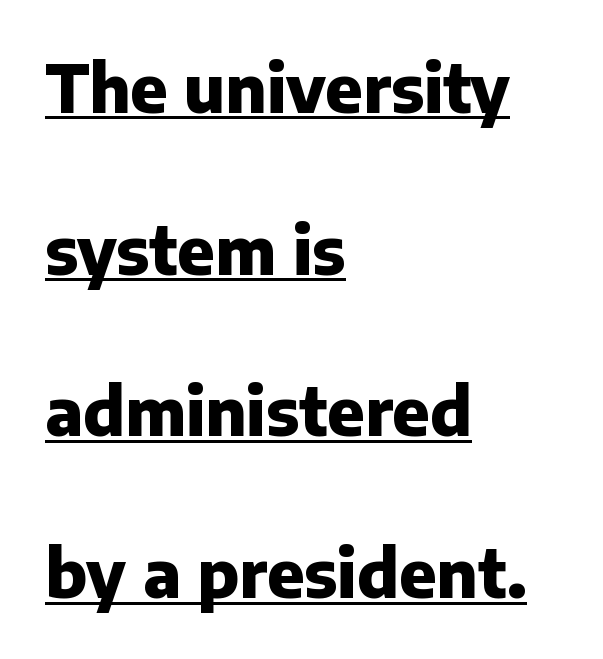
{"serif": "no", "italic": "no", "bold": "yes", "weight": "heavy", "width": "normal", "stroke_contrast": "low", "x_height": "medium", "monospaced": "no", "underline": "yes", "align": "left", "line_spacing": "loose", "line_spacing_ratio": 2.45, "letter_spacing": "normal", "letter_spacing_em": 0.0, "glyph_px": 66}
